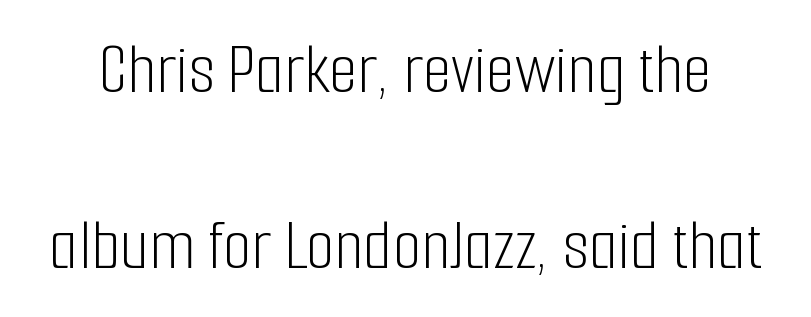
{"serif": "no", "italic": "no", "bold": "no", "weight": "light", "width": "condensed", "stroke_contrast": "low", "x_height": "medium", "monospaced": "no", "underline": "no", "line_spacing": "loose", "line_spacing_ratio": 2.38, "letter_spacing": "normal", "letter_spacing_em": 0.0, "glyph_px": 74}
